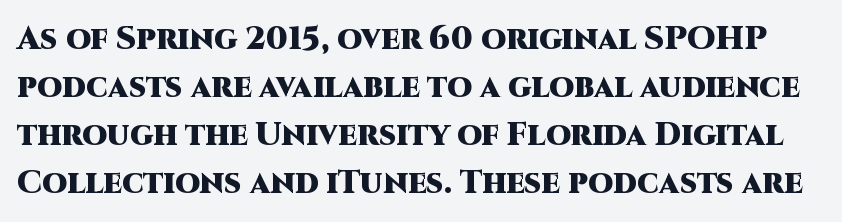
{"serif": "no", "italic": "no", "bold": "yes", "weight": "heavy", "width": "normal", "stroke_contrast": "high", "x_height": "large", "monospaced": "no", "underline": "no", "line_spacing": "normal", "line_spacing_ratio": 1.5, "letter_spacing": "normal", "letter_spacing_em": 0.0, "glyph_px": 32}
